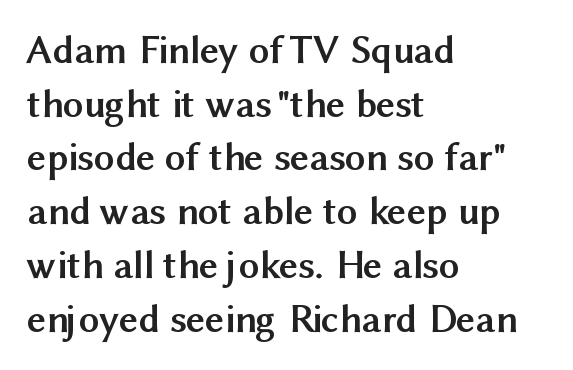
Q: Is the text bold? A: Yes.
Q: Is the text italic (slanted)? A: No, it is upright.
Q: Is the typeface a serif or a sans-serif typeface? A: Sans-serif.
Q: Is the text underlined? A: No.
Q: How is the paragraph aligned? A: Left-aligned.
Q: Is the spacing between letters normal or unusually wide? A: Normal.
Q: Is the spacing between lines tight, normal or loose? A: Normal.
Q: Width (condensed, normal, or wide)? A: Normal.
Q: Stroke contrast? A: Medium.
Q: x-height? A: Medium.
Q: Monospaced? A: No.
